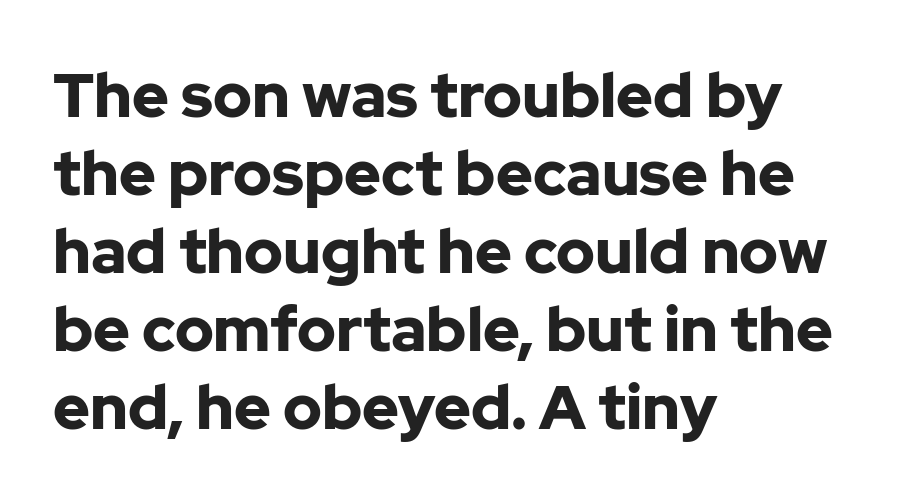
The image shows 62 px bold sans-serif type, upright; set left-aligned, normal line spacing (1.26x), normal letter spacing, not underlined; low stroke contrast and a medium x-height.
